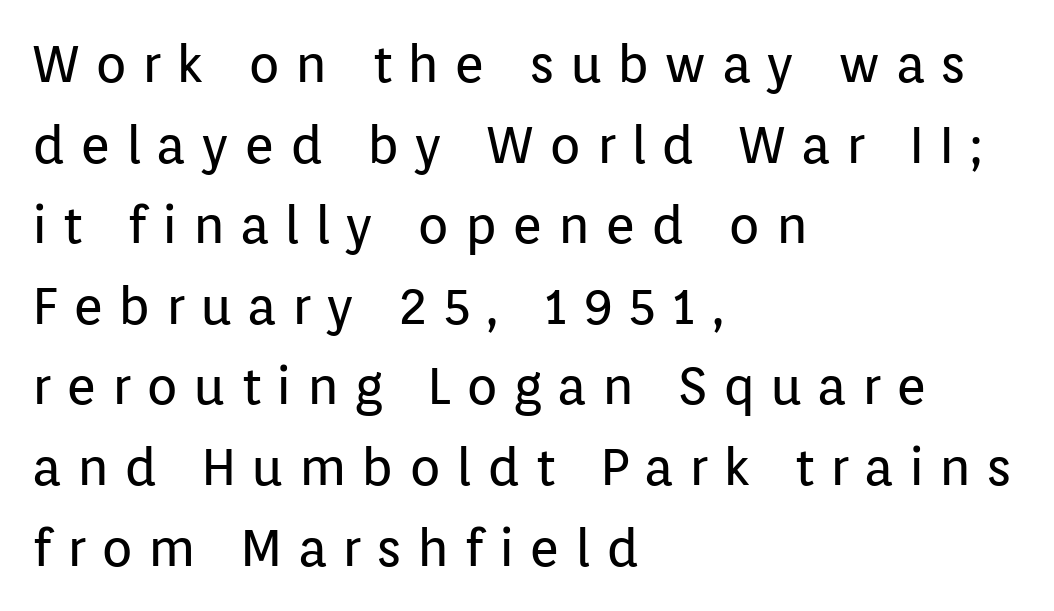
{"serif": "no", "italic": "no", "bold": "no", "weight": "regular", "width": "normal", "stroke_contrast": "low", "x_height": "medium", "monospaced": "no", "underline": "no", "align": "left", "line_spacing": "normal", "line_spacing_ratio": 1.55, "letter_spacing": "wide", "letter_spacing_em": 0.29, "glyph_px": 52}
